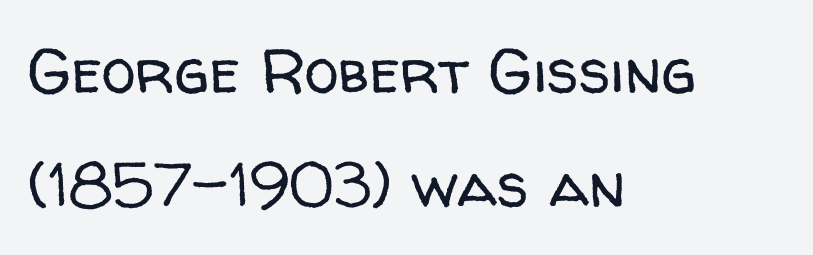
{"serif": "no", "italic": "no", "bold": "no", "weight": "regular", "width": "normal", "stroke_contrast": "low", "x_height": "medium", "monospaced": "no", "underline": "no", "align": "left", "line_spacing_ratio": 1.84, "letter_spacing": "normal", "letter_spacing_em": 0.0, "glyph_px": 62}
